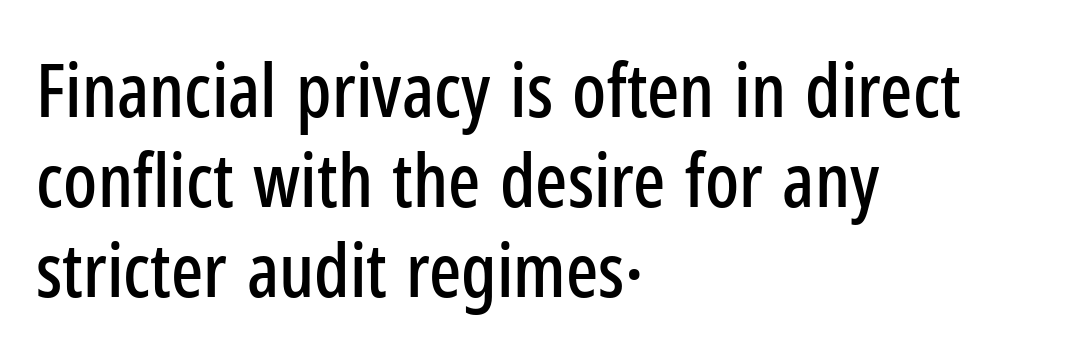
Nobody drew a line under any word here. This is the regular roman posture of the typeface. Here the designer chose a conventional face with non-uniform glyph widths. These lines are set flush left with a ragged right edge. I'd call this a sans setting — the letters go barefoot.
